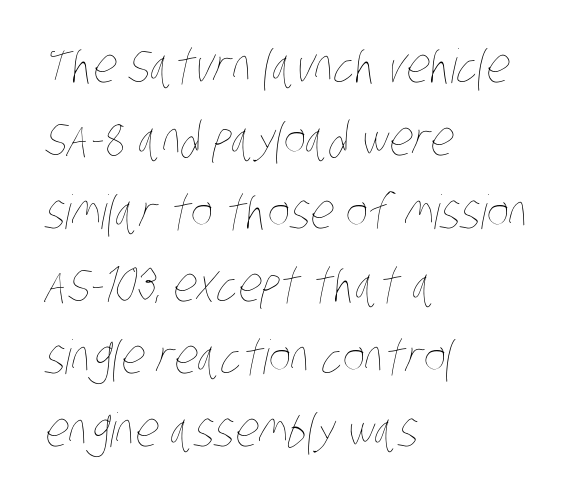
The image shows 47 px thin, condensed type; set left-aligned, normal line spacing (1.55x), normal letter spacing, not underlined; low stroke contrast and a large x-height.
